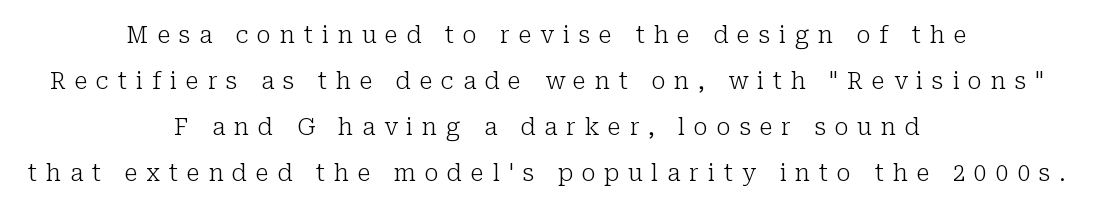
The image shows 23 px text type, upright; set centered, loose line spacing (2.0x), unusually wide letter spacing (+0.38 em), not underlined.
